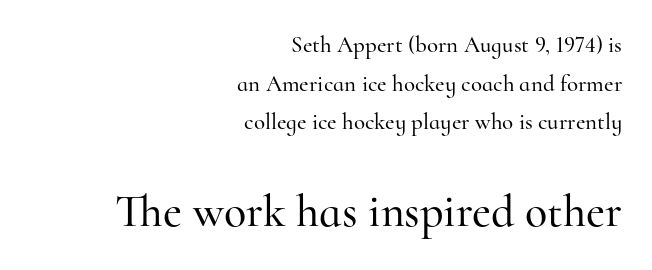
The text was rendered using a seriffed face with decorative stroke endings. Here the designer chose a conventional face with non-uniform glyph widths. Is the letter spacing exaggerated? No — it looks like the ordinary default. The space directly below the letters is spotless.
